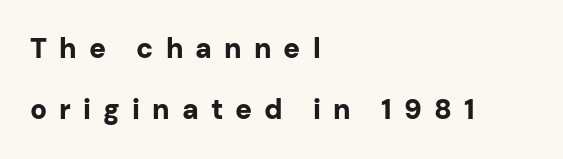
{"serif": "no", "italic": "no", "bold": "yes", "weight": "bold", "width": "normal", "stroke_contrast": "low", "x_height": "medium", "monospaced": "no", "underline": "no", "align": "left", "line_spacing": "loose", "line_spacing_ratio": 2.18, "letter_spacing": "wide", "letter_spacing_em": 0.43, "glyph_px": 28}
